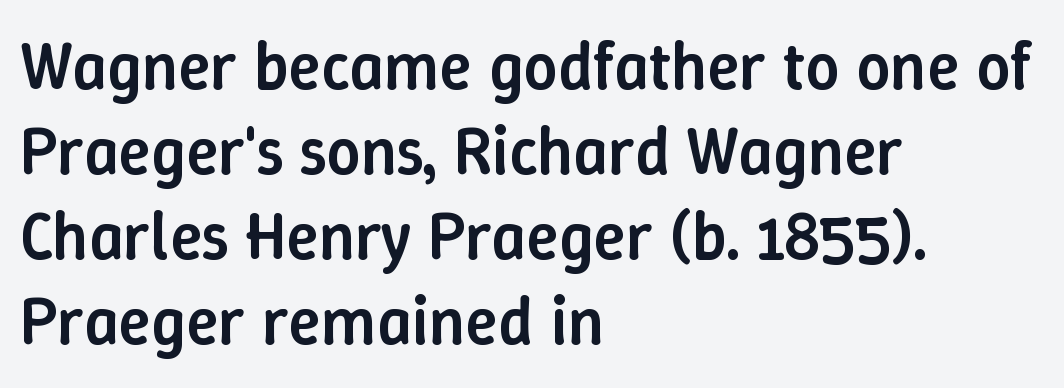
The image shows 67 px semibold type, upright; set left-aligned, normal line spacing (1.27x), normal letter spacing, not underlined; low stroke contrast and a medium x-height.
